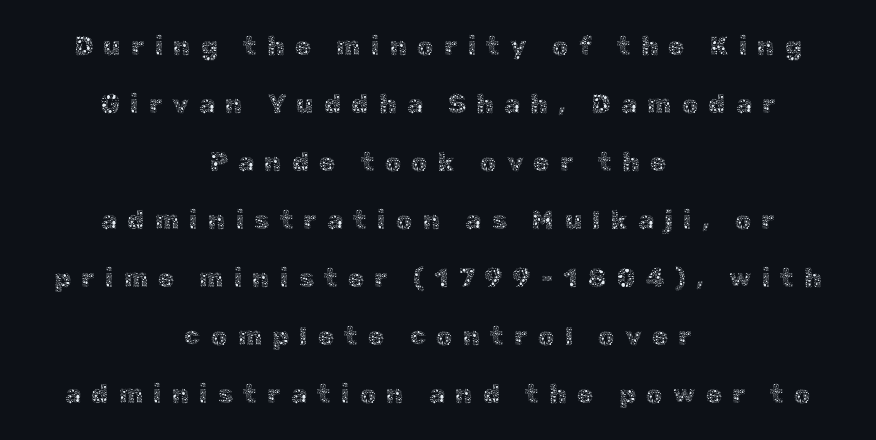
{"italic": "no", "bold": "no", "underline": "no", "align": "center", "line_spacing": "loose", "line_spacing_ratio": 2.23, "letter_spacing": "wide", "letter_spacing_em": 0.39, "glyph_px": 26}
